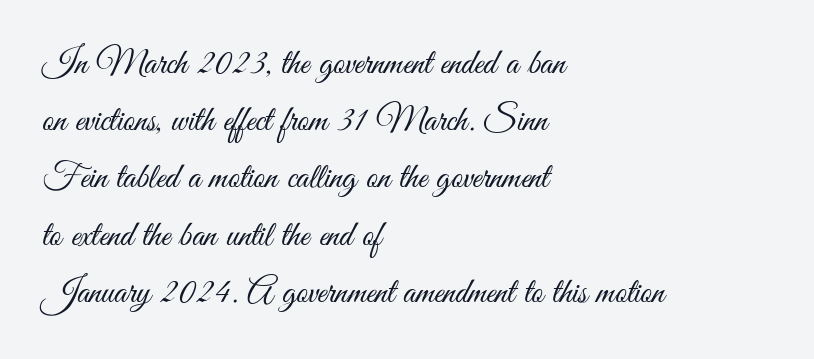
{"serif": "no", "bold": "no", "weight": "light", "width": "condensed", "stroke_contrast": "medium", "x_height": "small", "monospaced": "no", "underline": "no", "align": "left", "line_spacing": "normal", "line_spacing_ratio": 1.59, "letter_spacing": "normal", "letter_spacing_em": 0.0, "glyph_px": 36}
